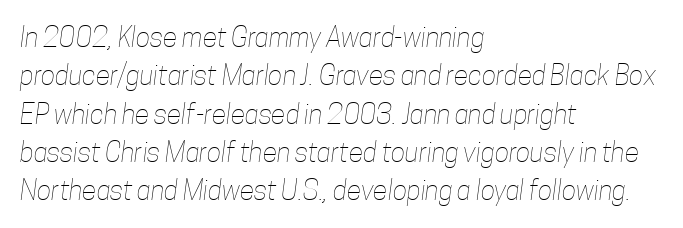
Typeset ragged right — the left edge is the straight one. Clear beneath every line of the passage. Vertically, the passage feels balanced, rows spaced as you'd expect. Letter spacing: default. Bold? No — there's no thickening of the strokes.
